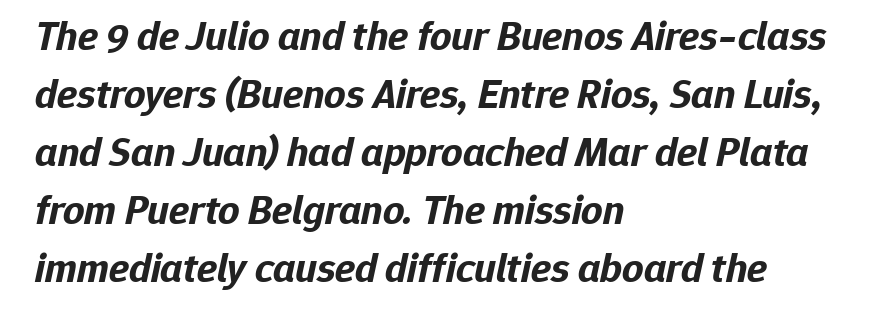
The image shows 42 px bold type, italic (leaning right); set left-aligned, normal line spacing (1.38x), normal letter spacing, not underlined; low stroke contrast and a medium x-height.
